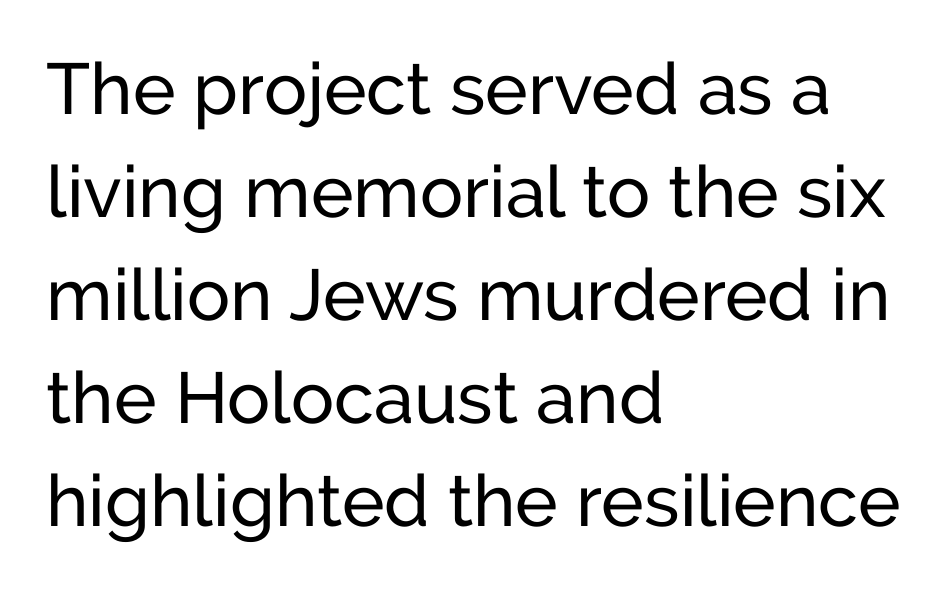
{"serif": "no", "italic": "no", "bold": "no", "weight": "regular", "width": "normal", "stroke_contrast": "low", "x_height": "medium", "monospaced": "no", "underline": "no", "align": "left", "line_spacing": "normal", "line_spacing_ratio": 1.43, "letter_spacing": "normal", "letter_spacing_em": 0.0, "glyph_px": 72}
